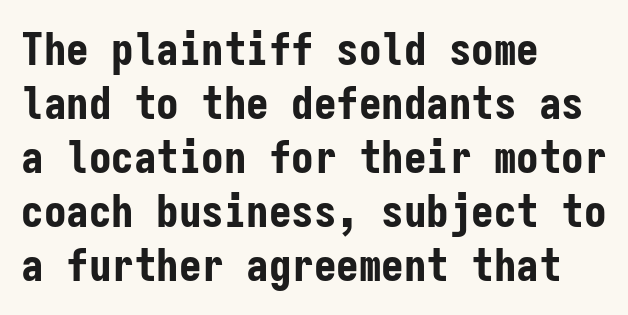
As a designer I'd log this as weight 700, bold. Examine the stroke ends and you'll find no serifs. These lines are rendered in a fixed-pitch font. Compared with typical body copy, the letter spacing here is the same. Check under the words: just untouched page.
